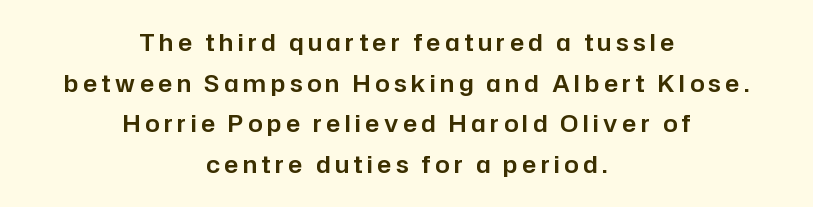
Q: Is the text italic (slanted)? A: No, it is upright.
Q: Is the text underlined? A: No.
Q: How is the paragraph aligned? A: Centered.
Q: Is the spacing between letters normal or unusually wide? A: Unusually wide.
